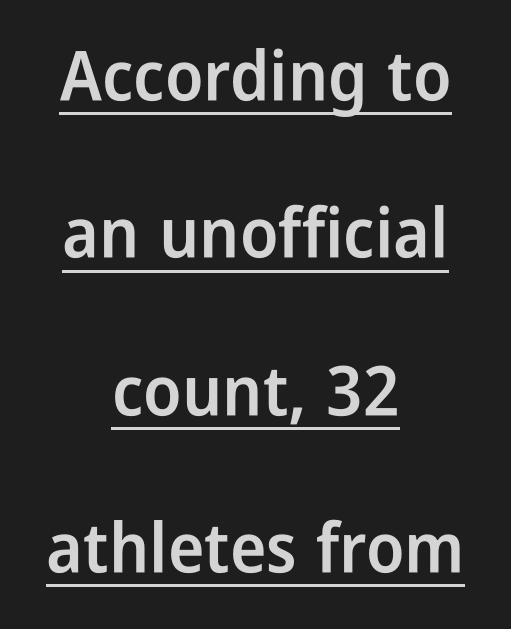
The line texture is even and compact thanks to regular tracking. Compared with typical paragraphs, the rows here are farther apart. A bit beefed up — I'd call it semibold rather than bold. This is underlined copy, the kind a proofreader might mark for attention. Look at the bottom of the vertical strokes: they stop flat, with no serifs. Alignment: centered.
